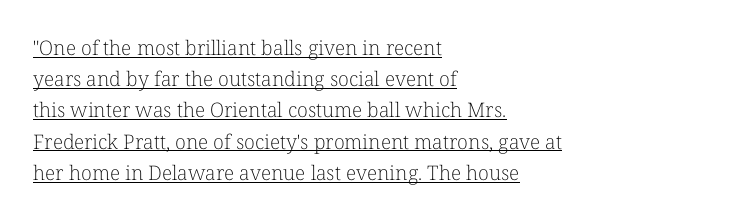
The weight tops out at a normal text grade. The paragraph has a hard left edge and a soft right edge. The leading is moderate, giving the passage an even texture. No italicization has been applied; the sample stays upright. Check the space under the baseline: a stroke is drawn there.
